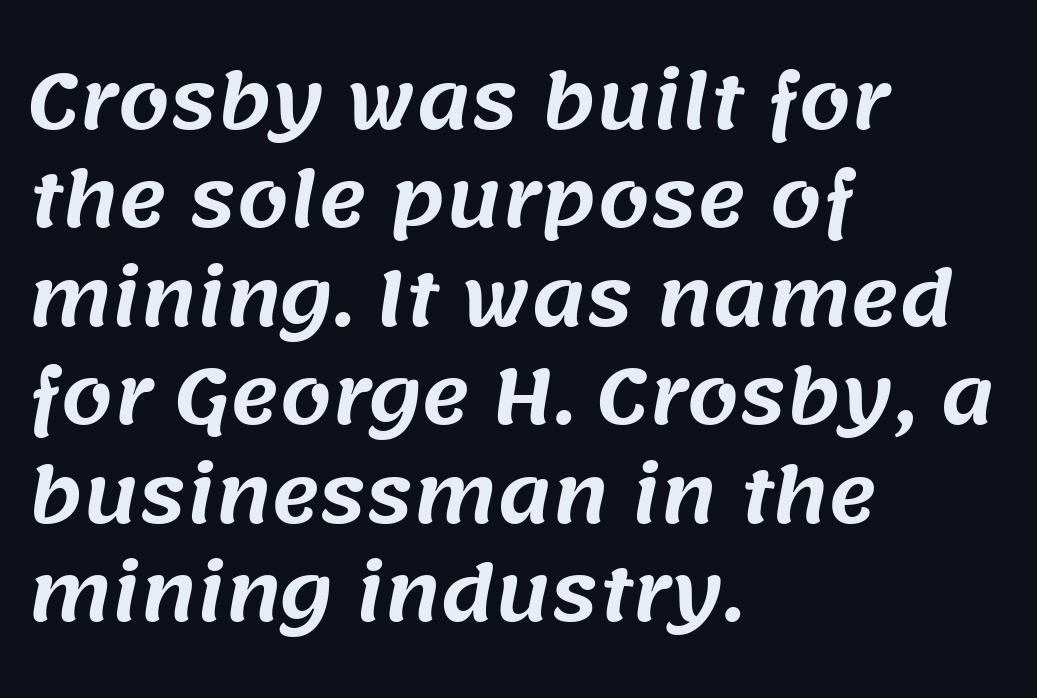
Q: Is the typeface a serif or a sans-serif typeface? A: Sans-serif.
Q: Is the text underlined? A: No.
Q: How is the paragraph aligned? A: Left-aligned.
Q: Is the spacing between letters normal or unusually wide? A: Normal.
Q: Is the spacing between lines tight, normal or loose? A: Normal.
Q: Width (condensed, normal, or wide)? A: Normal.
Q: Stroke contrast? A: Medium.
Q: x-height? A: Large.
Q: Monospaced? A: No.
